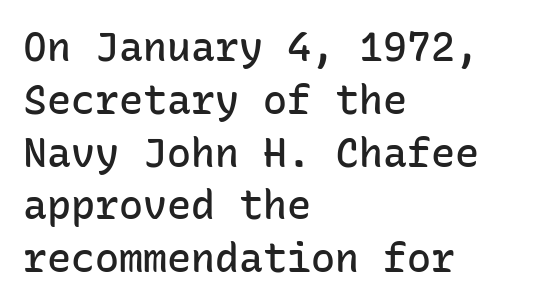
The lines are quadded left. Firm but not heavy-handed strokes: this text is semibold. No italicization has been applied; the sample stays upright. Bare-footed words on every line. Leading: standard. The type family on display is of the sans-serif kind.
